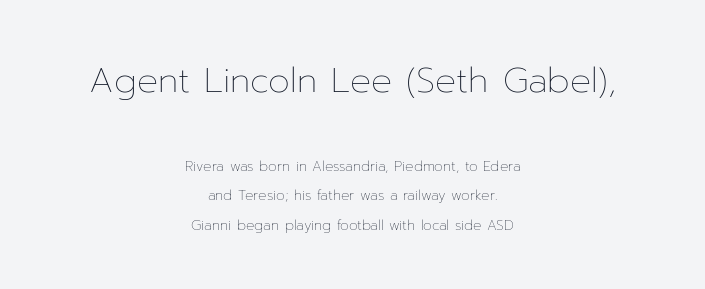
The image shows 35 px thin type, upright; set centered, loose line spacing (2.11x), normal letter spacing, not underlined; the first (top) block is 2.5x larger; low stroke contrast and a medium x-height.
